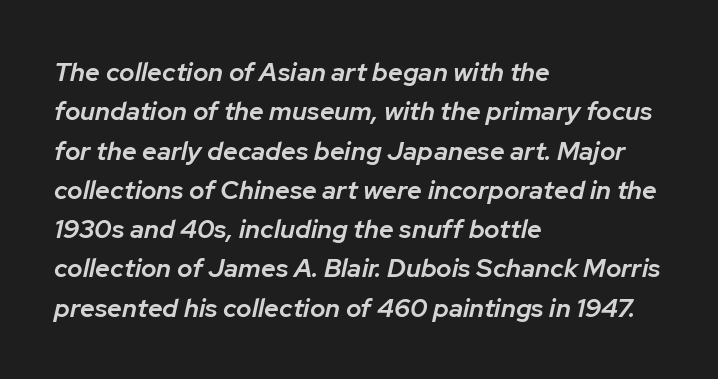
{"italic": "yes", "lean": "right", "slant_degrees": 12, "bold": "semi", "underline": "no", "align": "left", "line_spacing": "normal", "line_spacing_ratio": 1.51, "letter_spacing": "normal", "letter_spacing_em": 0.0, "glyph_px": 26}
